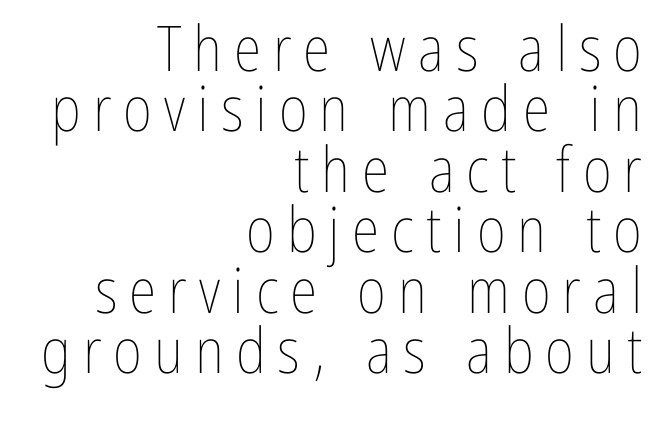
Q: Is the text bold? A: No.
Q: Is the text italic (slanted)? A: No, it is upright.
Q: Is the text underlined? A: No.
Q: How is the paragraph aligned? A: Right-aligned.
Q: Is the spacing between lines tight, normal or loose? A: Tight.
Q: Width (condensed, normal, or wide)? A: Condensed.
Q: Stroke contrast? A: Low.
Q: x-height? A: Medium.
Q: Monospaced? A: No.
